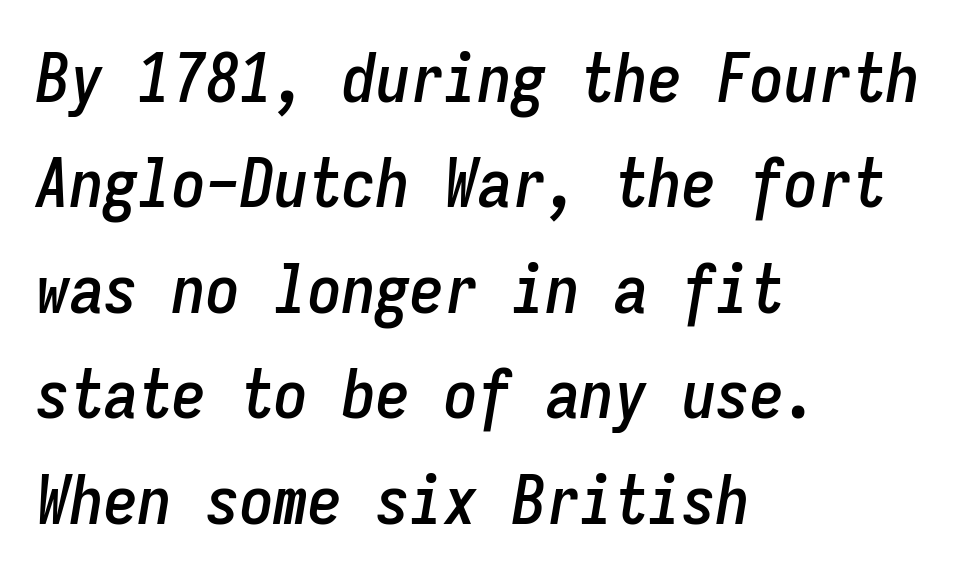
{"italic": "yes", "lean": "right", "slant_degrees": 9, "width": "condensed", "stroke_contrast": "low", "x_height": "medium", "monospaced": "yes", "underline": "no", "align": "left", "line_spacing": "normal", "line_spacing_ratio": 1.55, "letter_spacing": "normal", "letter_spacing_em": 0.0, "glyph_px": 68}
